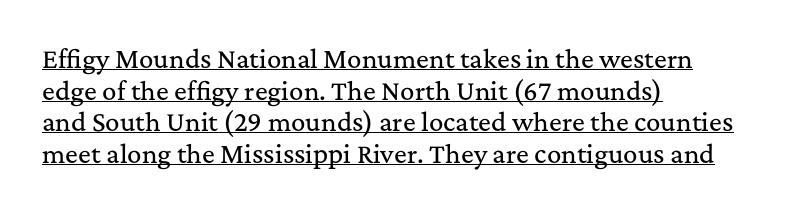
Italic: no, the glyphs are upright roman. Summary of vertical rhythm: regular, with standard interline spacing. Check the space under the baseline: a stroke is drawn there. Default kerning and tracking; the words read as compact shapes. In CSS terms this would be text-align: left.
